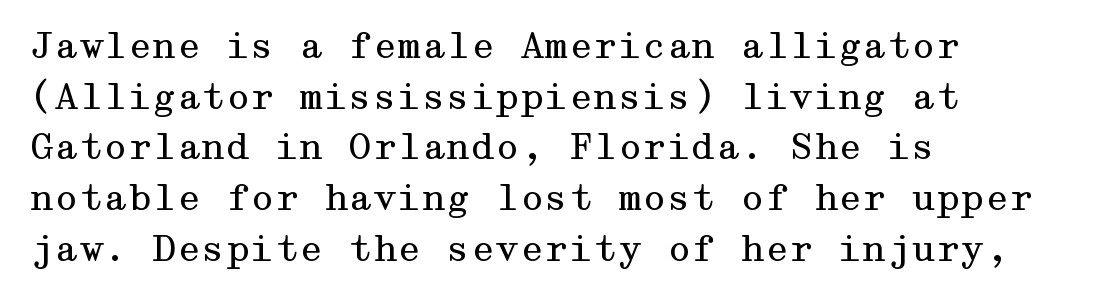
The image shows 35 px regular-weight, wide serif type, upright; set left-aligned, normal line spacing (1.45x), normal letter spacing, not underlined; medium stroke contrast and a medium x-height.
